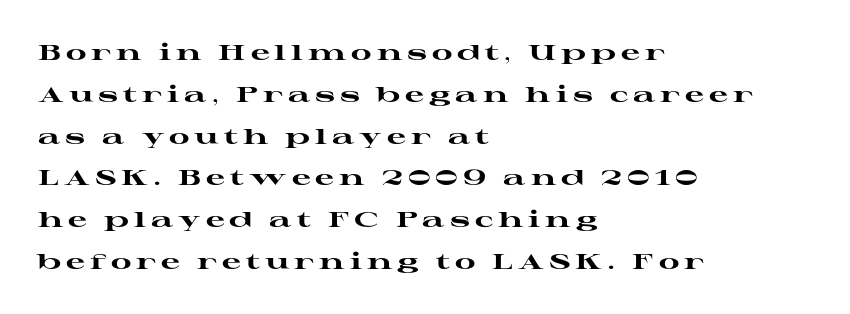
The letterforms stand isolated, each surrounded by extra space. The typesetter chose a ragged-right arrangement here. The block of text is sparse from top to bottom, with ample space between rows. A roman cut, with each character standing at attention.
